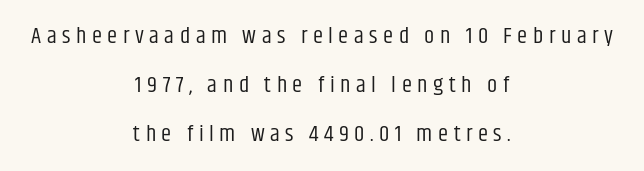
The weight would be labelled regular, book, light, or lighter still. Horizontal alignment here is central, giving a formal, balanced look. This sample uses an upright cut, with every glyph sitting square on the baseline. Tracking value appears strongly positive — letters spread wide. Unmarked baselines from the first word to the last.
